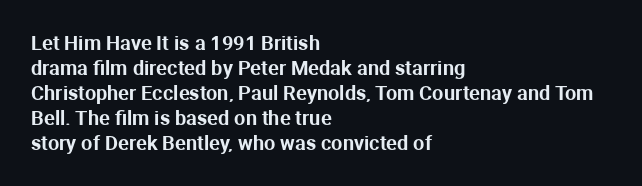
The space between consecutive lines is moderate. The area under the type is left untouched. The letters sit at their default tracking, neither squeezed nor spread. If you drew a line through each stem, it would be perfectly vertical. This rendering uses left alignment, leaving the right contour irregular.
